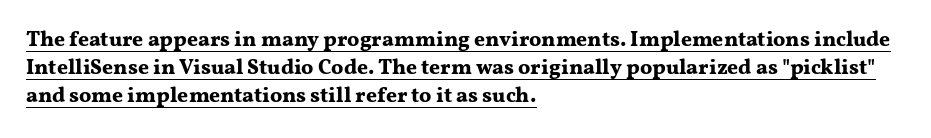
Does the weight exceed regular? Yes, all the way to bold. The face used here is rendered with its standard letterfit. Does a line run under the words? Yes, clearly. The letters stand straight up with perfectly vertical stems.
